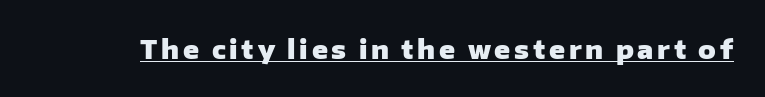
The font's upright variant was chosen for this text. Heavy-handed strokes throughout: this text is bold. Each line of the rendering has a horizontal stroke beneath the glyphs.
